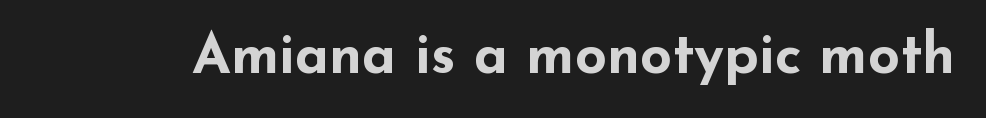
Compared with typical body copy, the letter spacing here is the same. Is this a fixed-width face? No — the glyphs have proportional, varying widths. Italic? Not at all — the glyphs are vertical. Words float on clear page, feet unadorned. Bold? Absolutely — the strokes are thick and heavy. The type family on display is of the sans-serif kind.
